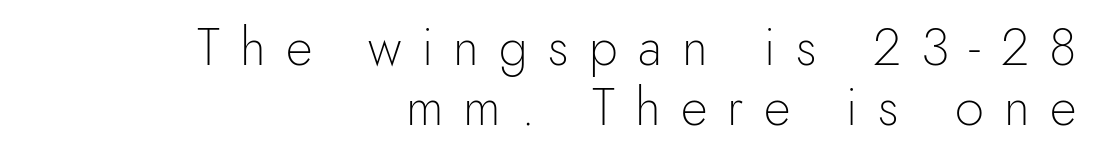
The image shows 52 px light sans-serif type, upright; set right-aligned, line spacing 1.16x, unusually wide letter spacing (+0.39 em), not underlined; a small x-height.
